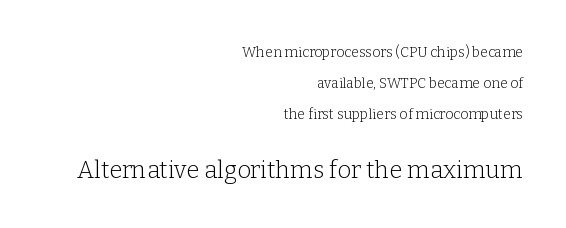
Q: Is the text bold? A: No.
Q: Is the text italic (slanted)? A: No, it is upright.
Q: Is the text underlined? A: No.
Q: How is the paragraph aligned? A: Right-aligned.
Q: Is the spacing between letters normal or unusually wide? A: Normal.
Q: Is the spacing between lines tight, normal or loose? A: Loose.
Q: Which block of text is set in a larger size, the first (top) or the second (bottom)? A: The second (bottom) one.
